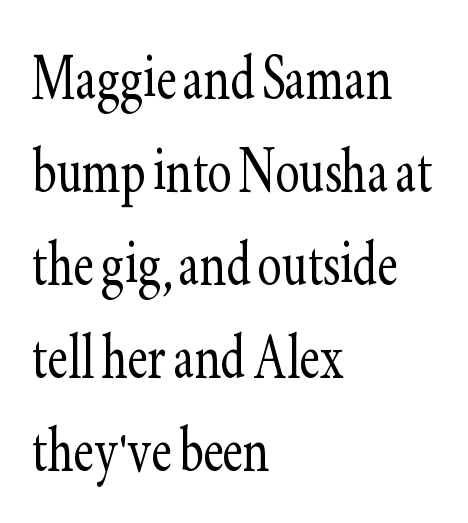
Q: Is the text bold? A: No.
Q: Is the text italic (slanted)? A: No, it is upright.
Q: Is the typeface a serif or a sans-serif typeface? A: Serif.
Q: Is the text underlined? A: No.
Q: How is the paragraph aligned? A: Left-aligned.
Q: Is the spacing between letters normal or unusually wide? A: Normal.
Q: Is the spacing between lines tight, normal or loose? A: Normal.
Q: Width (condensed, normal, or wide)? A: Condensed.
Q: Stroke contrast? A: Low.
Q: x-height? A: Small.
Q: Monospaced? A: No.
